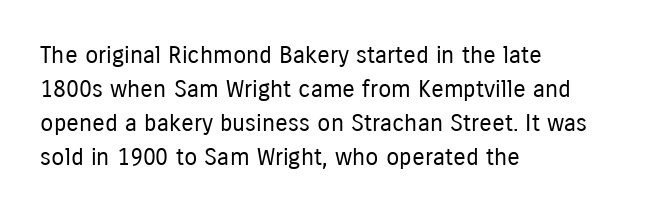
Decoration check: the copy has no underline. Teacher's note: observe the even left margin — that is flush-left alignment. Interline gaps are of average width in this sample. No chunkiness to these letters — they're not bold. These lines were composed using upright roman letters.
